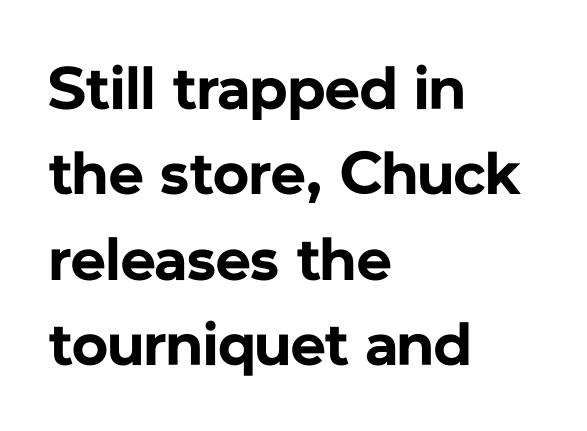
Q: Is the text bold? A: Yes.
Q: Is the text italic (slanted)? A: No, it is upright.
Q: Is the typeface a serif or a sans-serif typeface? A: Sans-serif.
Q: Is the text underlined? A: No.
Q: How is the paragraph aligned? A: Left-aligned.
Q: Is the spacing between letters normal or unusually wide? A: Normal.
Q: Is the spacing between lines tight, normal or loose? A: Normal.
Q: Width (condensed, normal, or wide)? A: Normal.
Q: Stroke contrast? A: Low.
Q: x-height? A: Medium.
Q: Monospaced? A: No.
